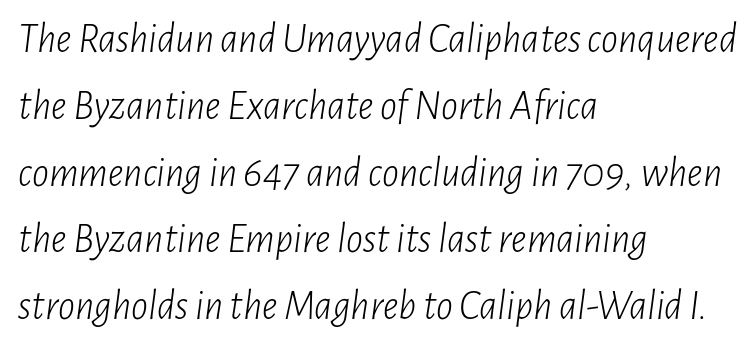
These lines stack with their left ends in a neat column. The foot of each line stays bare and open. Do the characters align in a grid? No, the font is proportional. The text carries the slant typical of an italic or oblique font.
